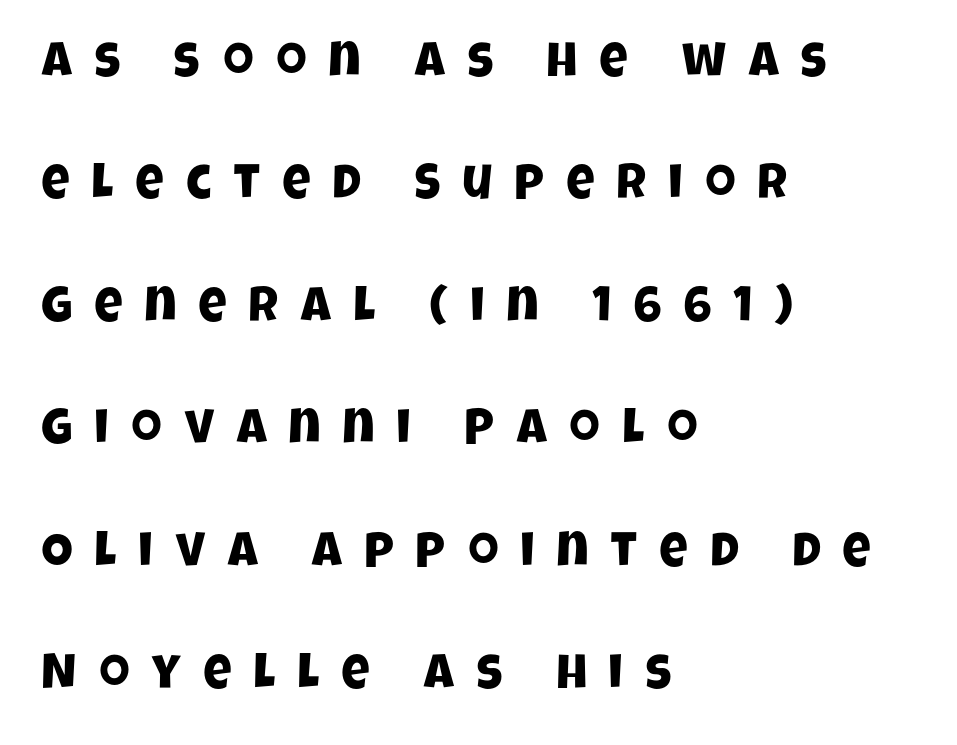
{"serif": "no", "width": "condensed", "stroke_contrast": "low", "x_height": "large", "monospaced": "no", "underline": "no", "align": "left", "line_spacing": "loose", "line_spacing_ratio": 2.5, "letter_spacing": "wide", "letter_spacing_em": 0.45, "glyph_px": 49}
